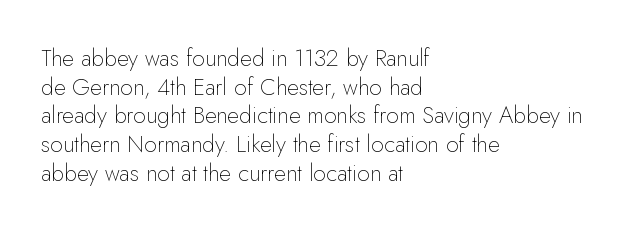
The image shows 23 px text type, upright; set left-aligned, normal line spacing (1.25x), normal letter spacing, not underlined.
